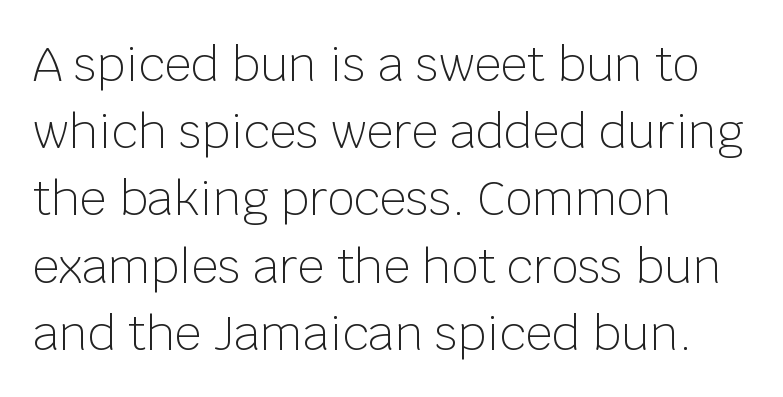
{"serif": "no", "italic": "no", "bold": "no", "weight": "light", "width": "normal", "stroke_contrast": "low", "x_height": "large", "monospaced": "no", "underline": "no", "align": "left", "line_spacing": "normal", "line_spacing_ratio": 1.43, "letter_spacing": "normal", "letter_spacing_em": 0.0, "glyph_px": 47}
